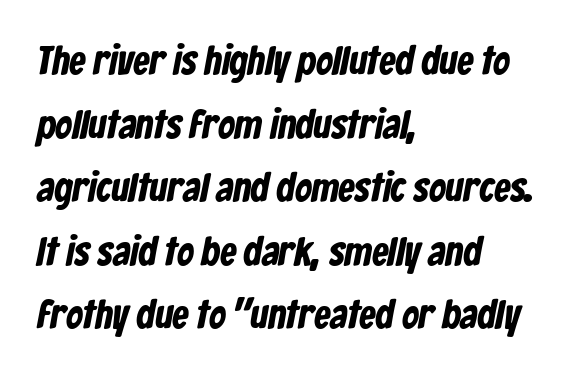
{"serif": "no", "width": "condensed", "stroke_contrast": "low", "x_height": "medium", "monospaced": "no", "underline": "no", "align": "left", "line_spacing": "normal", "line_spacing_ratio": 1.55, "letter_spacing": "normal", "letter_spacing_em": 0.0, "glyph_px": 41}
